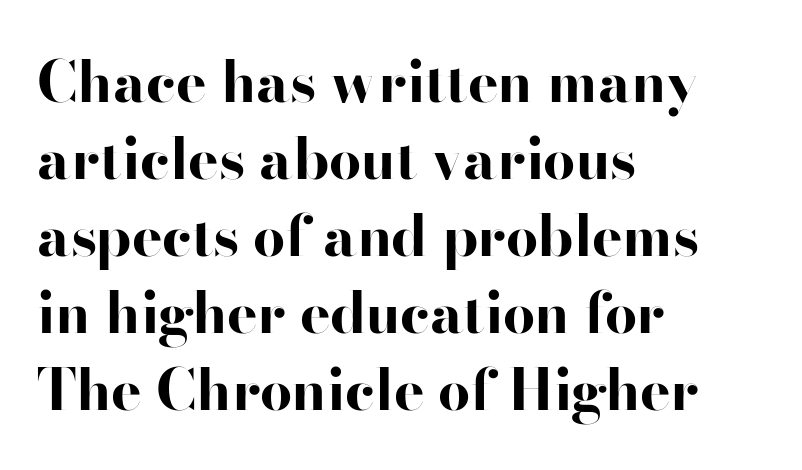
The axis of the letterforms is exactly vertical. The passage shown is emphatically bold. A typesetter would label this face a sans. Honestly, the row spacing looks completely unremarkable.
